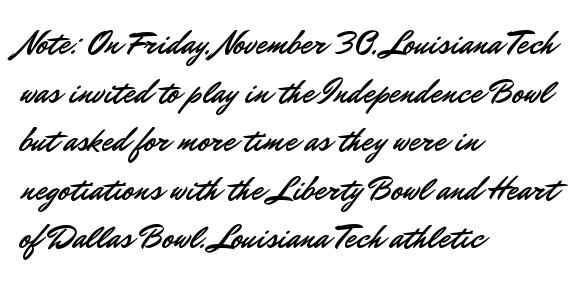
The image shows 33 px sans-serif type; set left-aligned, normal line spacing (1.47x), normal letter spacing, not underlined; low stroke contrast and a small x-height.
